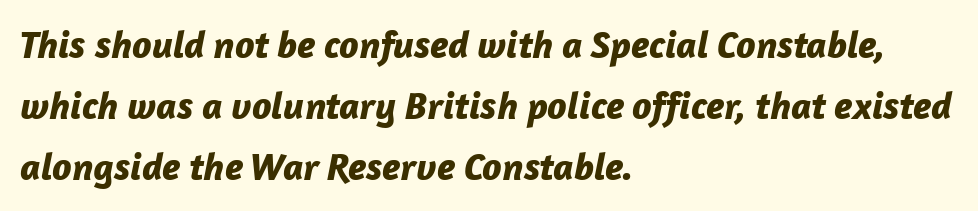
Q: Is the text bold? A: Yes.
Q: Is the text italic (slanted)? A: Yes, it leans right by about 12 degrees.
Q: Is the text underlined? A: No.
Q: How is the paragraph aligned? A: Left-aligned.
Q: Is the spacing between letters normal or unusually wide? A: Normal.
Q: Is the spacing between lines tight, normal or loose? A: Normal.
Q: Width (condensed, normal, or wide)? A: Normal.
Q: Stroke contrast? A: Low.
Q: x-height? A: Medium.
Q: Monospaced? A: No.
